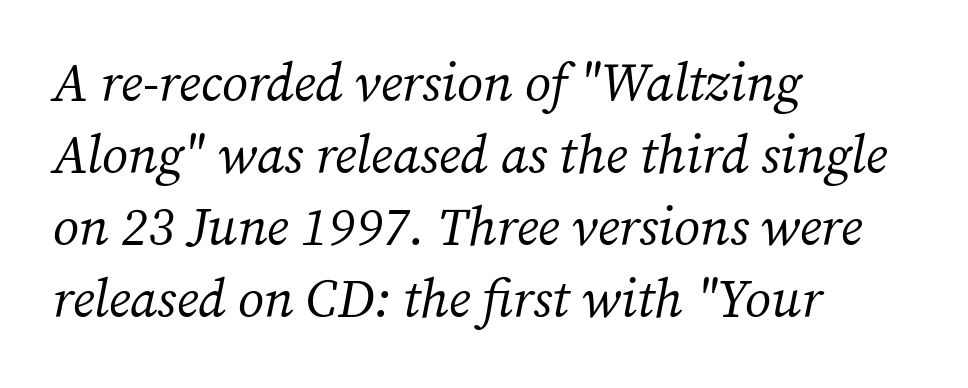
The image shows 53 px regular-weight serif type, italic (leaning right); set left-aligned, normal line spacing (1.36x), normal letter spacing, not underlined; medium stroke contrast and a medium x-height.
